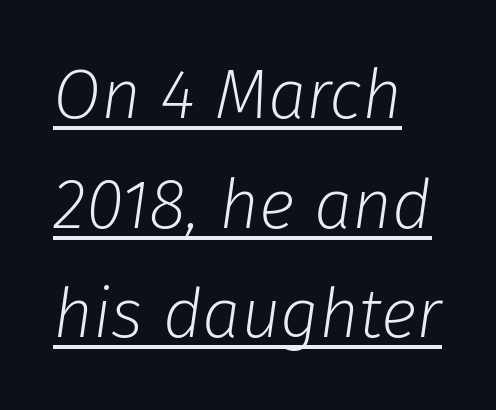
Q: Is the text bold? A: No.
Q: Is the text italic (slanted)? A: Yes, it leans right by about 8 degrees.
Q: Is the text underlined? A: Yes.
Q: How is the paragraph aligned? A: Left-aligned.
Q: Is the spacing between letters normal or unusually wide? A: Normal.
Q: Is the spacing between lines tight, normal or loose? A: Normal.
Q: Width (condensed, normal, or wide)? A: Normal.
Q: Stroke contrast? A: Low.
Q: x-height? A: Medium.
Q: Monospaced? A: No.
